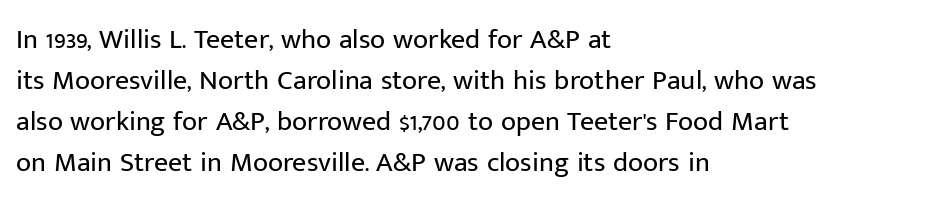
The rag falls on the right side of this text block. Letters rest on an invisible, unmarked baseline. This is roman type, the default non-slanted kind. Compared with typical body copy, the letter spacing here is the same.
